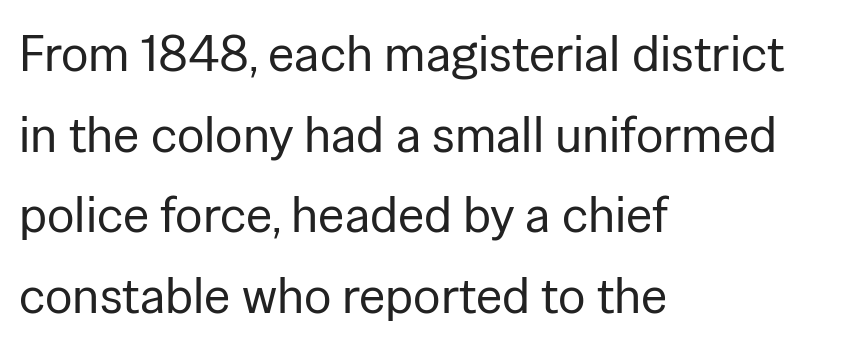
Q: Is the text bold? A: No.
Q: Is the text italic (slanted)? A: No, it is upright.
Q: Is the typeface a serif or a sans-serif typeface? A: Sans-serif.
Q: Is the text underlined? A: No.
Q: How is the paragraph aligned? A: Left-aligned.
Q: Is the spacing between letters normal or unusually wide? A: Normal.
Q: Is the spacing between lines tight, normal or loose? A: Normal.
Q: Width (condensed, normal, or wide)? A: Normal.
Q: Stroke contrast? A: Low.
Q: x-height? A: Medium.
Q: Monospaced? A: No.
